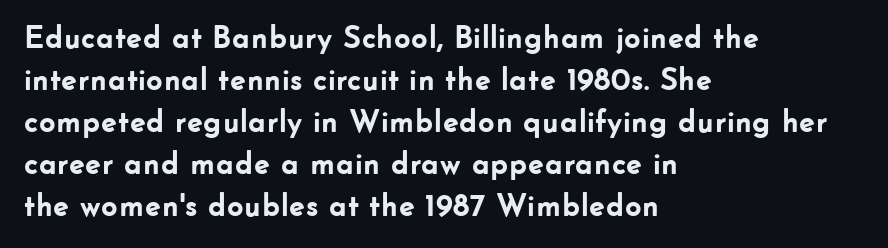
The image shows 32 px semibold sans-serif type, upright; set left-aligned, normal line spacing (1.31x), normal letter spacing, not underlined; low stroke contrast and a small x-height.
